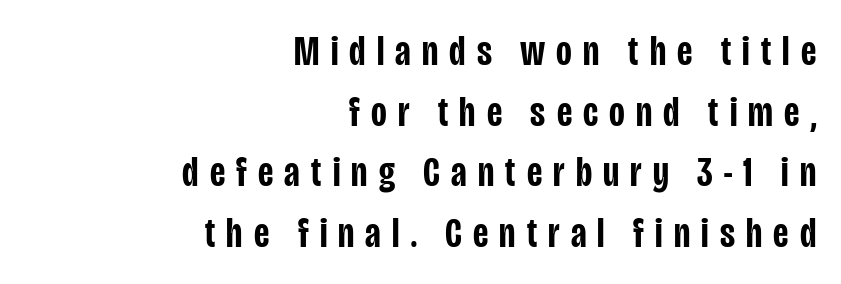
Q: Is the text bold? A: Semi-bold.
Q: Is the text italic (slanted)? A: No, it is upright.
Q: Is the typeface a serif or a sans-serif typeface? A: Sans-serif.
Q: Is the text underlined? A: No.
Q: How is the paragraph aligned? A: Right-aligned.
Q: Is the spacing between letters normal or unusually wide? A: Unusually wide.
Q: Is the spacing between lines tight, normal or loose? A: Normal.
Q: Width (condensed, normal, or wide)? A: Condensed.
Q: Stroke contrast? A: Low.
Q: x-height? A: Large.
Q: Monospaced? A: No.
